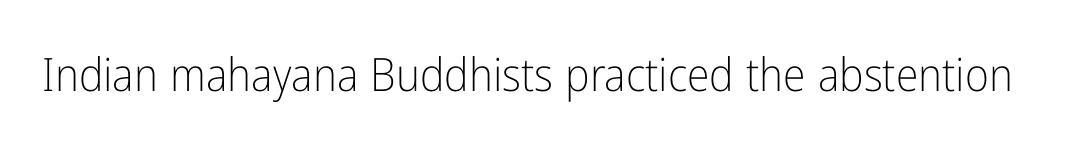
You can tell from the bare stems that sans-serif type was used. Stems here are at most as thick as an everyday book face. Italic: no, the glyphs are upright roman. Honestly, there is no underline to notice here at all.
